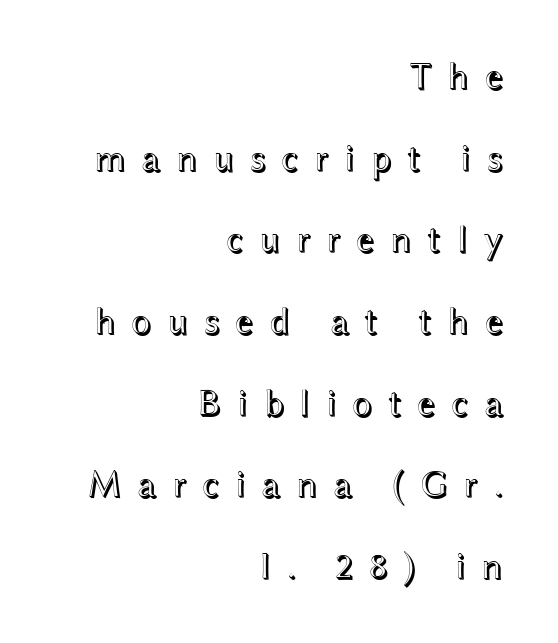
{"italic": "no", "width": "wide", "x_height": "medium", "monospaced": "no", "underline": "no", "align": "right", "line_spacing": "loose", "line_spacing_ratio": 2.15, "letter_spacing": "wide", "letter_spacing_em": 0.38, "glyph_px": 38}
